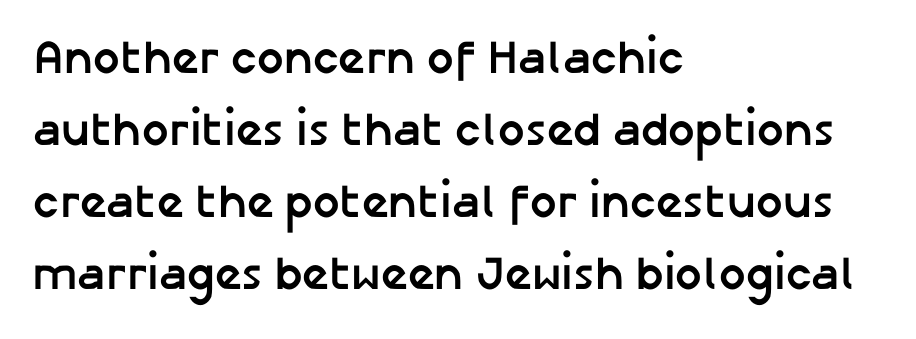
{"serif": "no", "italic": "no", "bold": "yes", "weight": "semibold", "width": "normal", "stroke_contrast": "low", "x_height": "medium", "monospaced": "no", "underline": "no", "align": "left", "line_spacing": "normal", "line_spacing_ratio": 1.53, "letter_spacing": "normal", "letter_spacing_em": 0.0, "glyph_px": 47}
